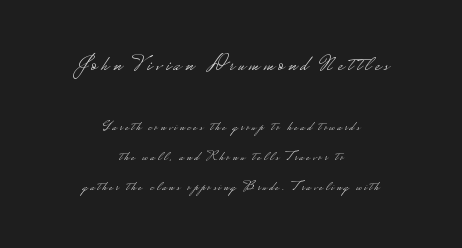
Type size steps down from the first block to the second. Horizontal bands of white between lines are thick stripes. No letter is thick-stroked: the sample isn't bold. Horizontal alignment here is central, giving a formal, balanced look.
